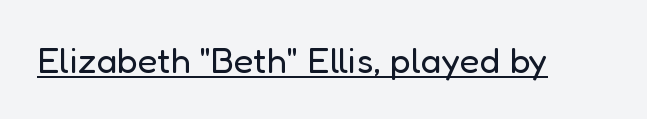
Looks like regular typesetting: each glyph gets only the width it needs. Unlike a traditional serif, this face leaves its strokes unadorned. Rendered with straight, roman letterforms. Underlining? Definitely there.
